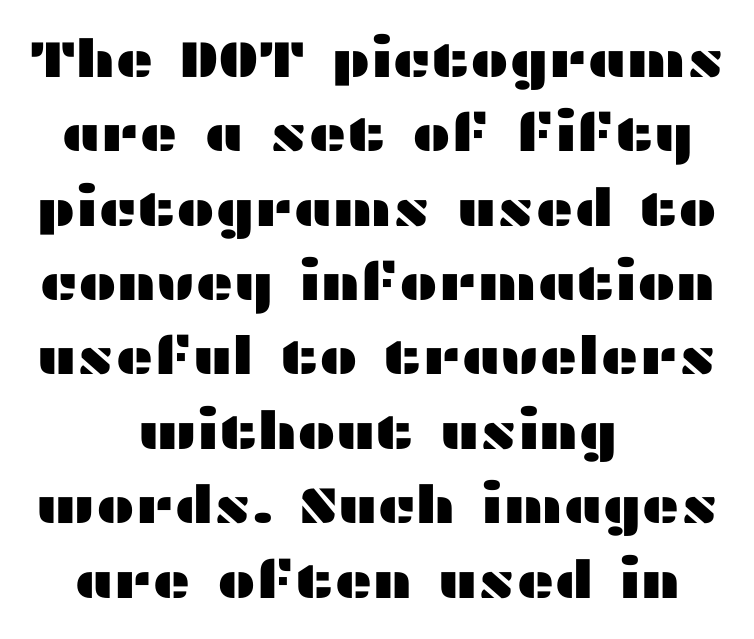
Q: Is the text italic (slanted)? A: No, it is upright.
Q: Is the typeface a serif or a sans-serif typeface? A: Sans-serif.
Q: Is the text underlined? A: No.
Q: How is the paragraph aligned? A: Centered.
Q: Is the spacing between letters normal or unusually wide? A: Normal.
Q: Is the spacing between lines tight, normal or loose? A: Normal.
Q: Width (condensed, normal, or wide)? A: Wide.
Q: Stroke contrast? A: Medium.
Q: x-height? A: Medium.
Q: Monospaced? A: No.
